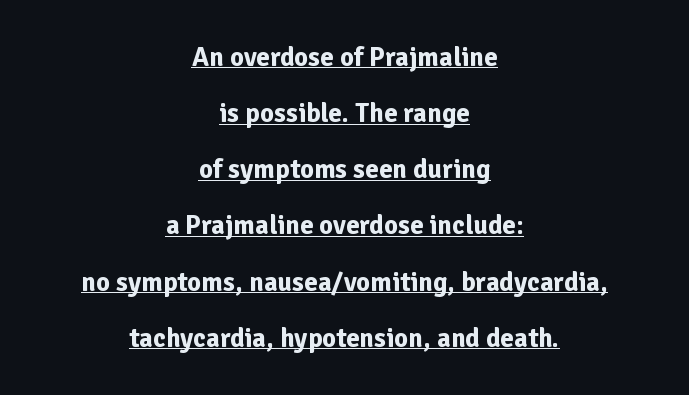
Q: Is the text bold? A: Yes.
Q: Is the text italic (slanted)? A: No, it is upright.
Q: Is the text underlined? A: Yes.
Q: How is the paragraph aligned? A: Centered.
Q: Is the spacing between letters normal or unusually wide? A: Normal.
Q: Is the spacing between lines tight, normal or loose? A: Loose.
